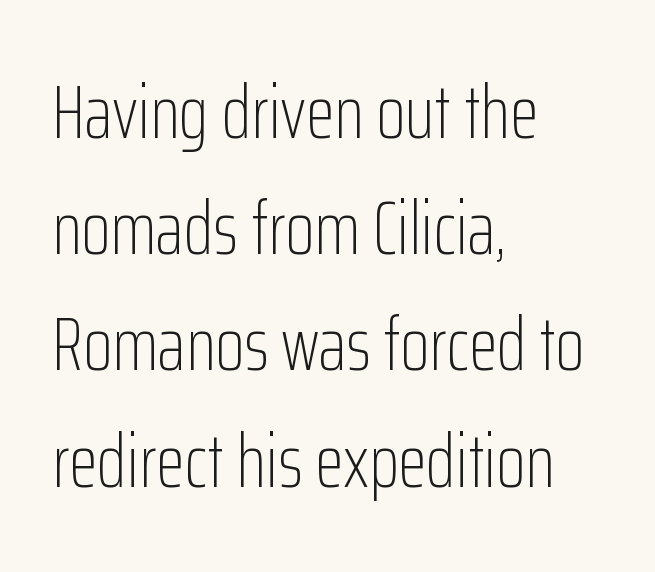
Default kerning and tracking; the words read as compact shapes. Underlining? Definitely not there. The font sits on the lighter half of the weight spectrum, regular included. The lettering stays uniformly vertical, giving the passage a roman look. Leading: standard. Spacing verdict: proportional, widths tailored to each character.
